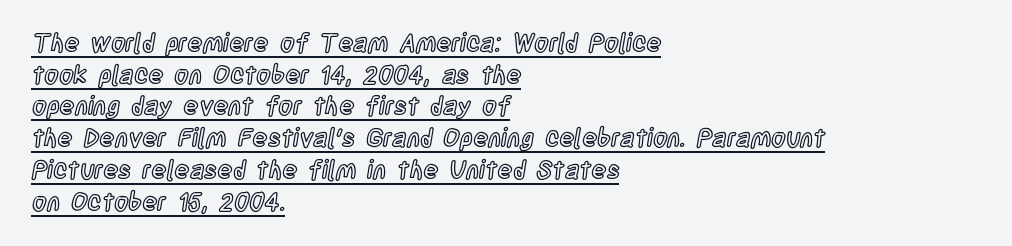
The image shows 25 px text type; set left-aligned, normal line spacing (1.27x), normal letter spacing, underlined.
